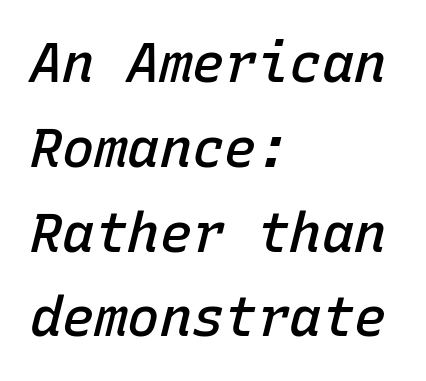
{"italic": "yes", "lean": "right", "slant_degrees": 15, "bold": "semi", "weight": "semibold", "width": "normal", "stroke_contrast": "low", "x_height": "medium", "monospaced": "yes", "underline": "no", "align": "left", "line_spacing": "normal", "line_spacing_ratio": 1.57, "letter_spacing": "normal", "letter_spacing_em": 0.0, "glyph_px": 54}
